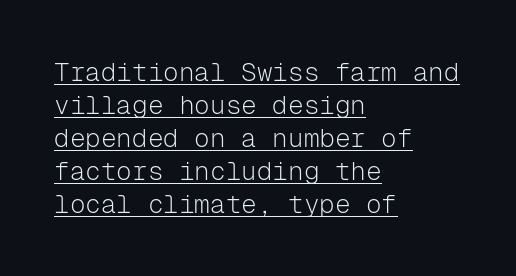
The image shows 26 px text type, upright; set left-aligned, normal line spacing (1.27x), normal letter spacing, underlined.
